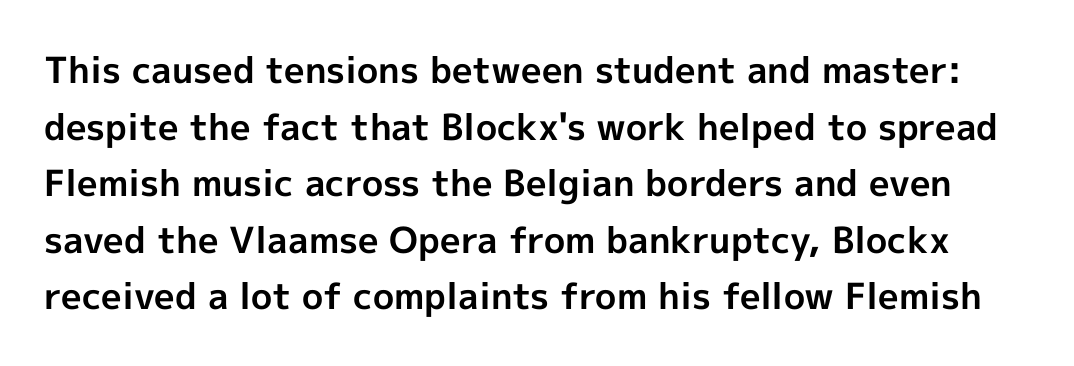
Leading: standard. There is no visible air inserted between adjacent glyphs. Looks like regular typesetting: each glyph gets only the width it needs. Has an underline been added? It has not.
